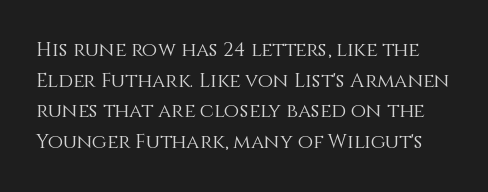
{"italic": "no", "bold": "no", "underline": "no", "line_spacing": "normal", "line_spacing_ratio": 1.53, "letter_spacing": "normal", "letter_spacing_em": 0.0, "glyph_px": 20}
